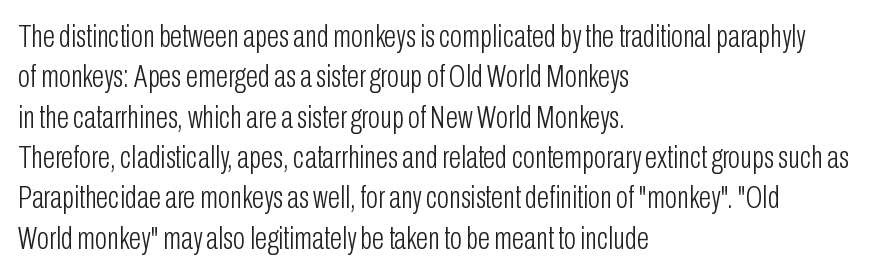
The image shows 32 px light, condensed sans-serif type, upright; set left-aligned, normal line spacing (1.26x), normal letter spacing, not underlined; low stroke contrast and a medium x-height.
